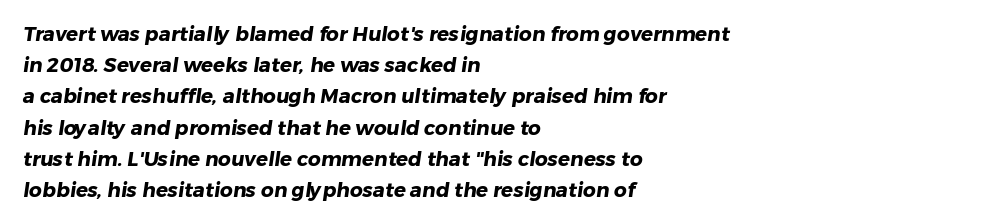
Q: Is the text bold? A: Yes.
Q: Is the text underlined? A: No.
Q: How is the paragraph aligned? A: Left-aligned.
Q: Is the spacing between letters normal or unusually wide? A: Normal.
Q: Is the spacing between lines tight, normal or loose? A: Normal.
